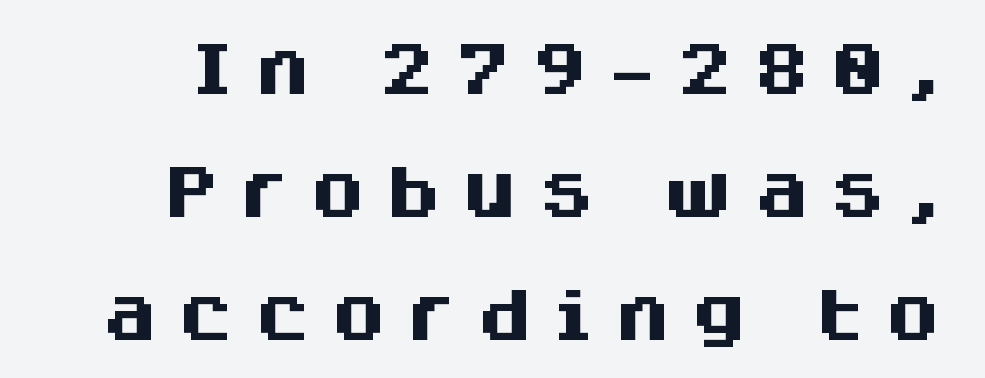
Note the varied advance widths — an 'i' is clearly narrower than an 'm'. A great deal of white space separates one row of letters from the next. The glyphs in this specimen are sans serif. The foot of each line stays bare and open. Does the lettering tilt? It doesn't — this is upright. A dark, heavy texture on the line: the type is bold.
